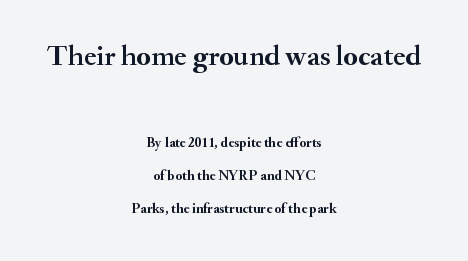
Q: Is the text bold? A: Yes.
Q: Is the text italic (slanted)? A: No, it is upright.
Q: Is the typeface a serif or a sans-serif typeface? A: Serif.
Q: Is the text underlined? A: No.
Q: How is the paragraph aligned? A: Centered.
Q: Is the spacing between letters normal or unusually wide? A: Normal.
Q: Is the spacing between lines tight, normal or loose? A: Loose.
Q: Which block of text is set in a larger size, the first (top) or the second (bottom)? A: The first (top) one.
Q: Width (condensed, normal, or wide)? A: Normal.
Q: Stroke contrast? A: Medium.
Q: x-height? A: Small.
Q: Monospaced? A: No.
